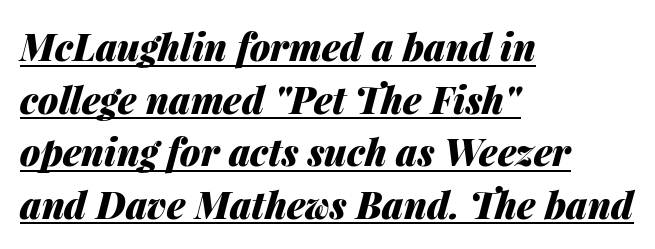
The image shows 37 px heavy type, italic (leaning right); set left-aligned, normal line spacing (1.42x), normal letter spacing, underlined; medium stroke contrast and a medium x-height.
